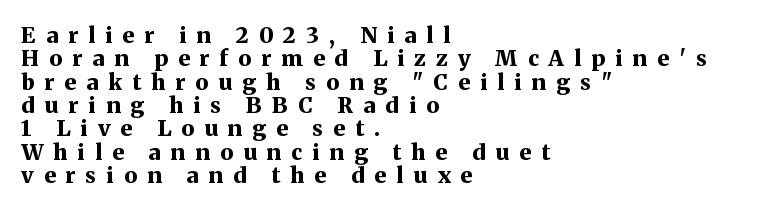
The image shows 22 px bold type, upright; set left-aligned, tight line spacing (1.06x), unusually wide letter spacing (+0.46 em), not underlined.
